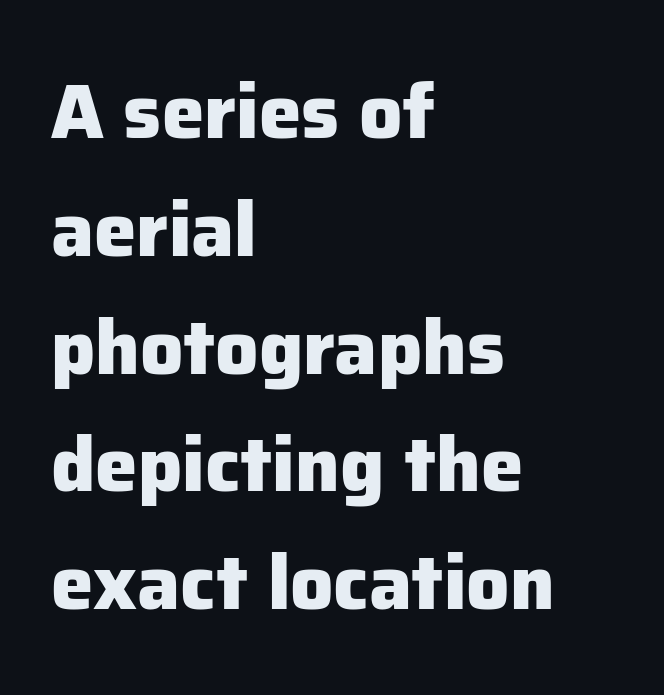
The image shows 76 px heavy sans-serif type, upright; set left-aligned, normal line spacing (1.55x), normal letter spacing, not underlined; low stroke contrast and a medium x-height.
